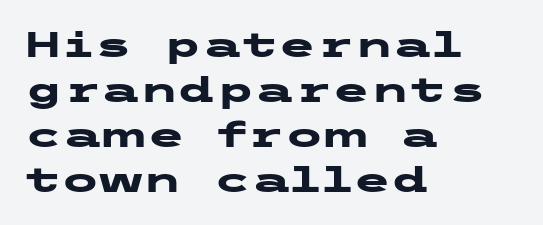
Words float on clear page, feet unadorned. Plenty of ink on the page — the face is bold. Letterform terminals end flat and unadorned throughout the passage. The lines sit at an ordinary, default distance from one another.
